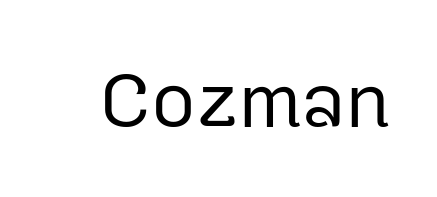
The typeface has the unassuming heft of standard copy or less. In terms of posture, this sample is upright. Students, note that the glyphs here touch the page at normal intervals. A clean baseline with only descenders dipping below it.
